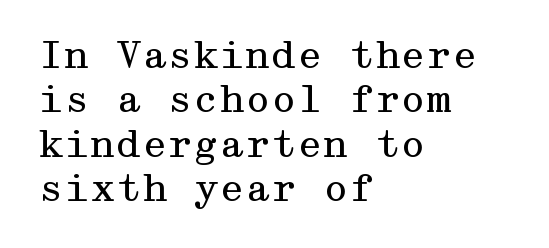
{"serif": "yes", "italic": "no", "bold": "no", "weight": "regular", "width": "wide", "stroke_contrast": "medium", "x_height": "medium", "underline": "no", "align": "left", "line_spacing_ratio": 1.2, "letter_spacing": "normal", "letter_spacing_em": 0.0, "glyph_px": 37}
